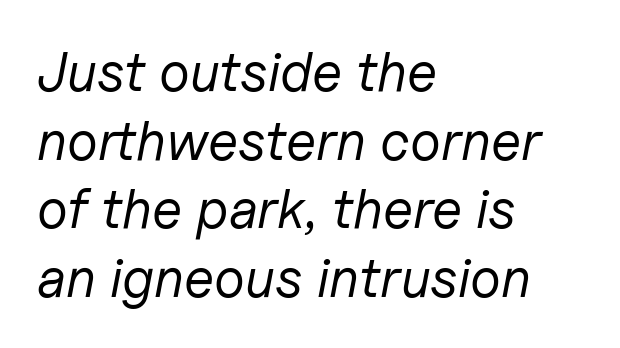
The image shows 55 px regular-weight type, italic (leaning right); set left-aligned, normal line spacing (1.25x), normal letter spacing, not underlined; low stroke contrast and a medium x-height.
